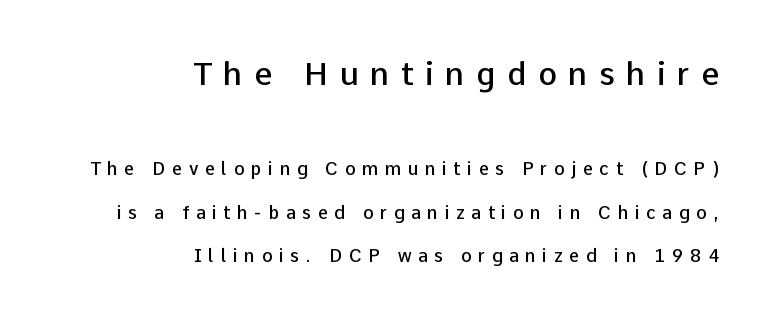
Q: Is the text bold? A: Semi-bold.
Q: Is the text italic (slanted)? A: No, it is upright.
Q: Is the typeface a serif or a sans-serif typeface? A: Sans-serif.
Q: Is the text underlined? A: No.
Q: How is the paragraph aligned? A: Right-aligned.
Q: Is the spacing between letters normal or unusually wide? A: Unusually wide.
Q: Is the spacing between lines tight, normal or loose? A: Loose.
Q: Which block of text is set in a larger size, the first (top) or the second (bottom)? A: The first (top) one.
Q: Width (condensed, normal, or wide)? A: Normal.
Q: Stroke contrast? A: Low.
Q: x-height? A: Medium.
Q: Monospaced? A: No.
